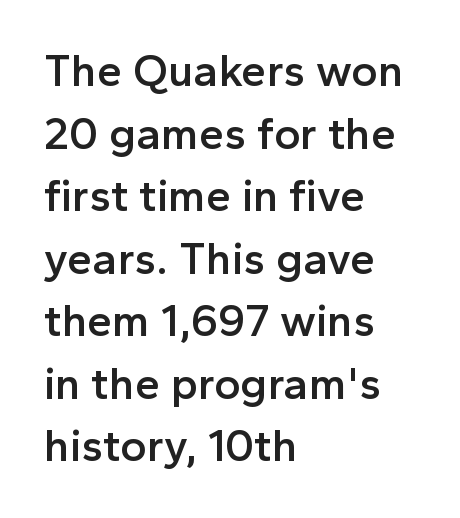
The image shows 45 px semibold sans-serif type, upright; set left-aligned, normal line spacing (1.39x), normal letter spacing, not underlined; a medium x-height.
